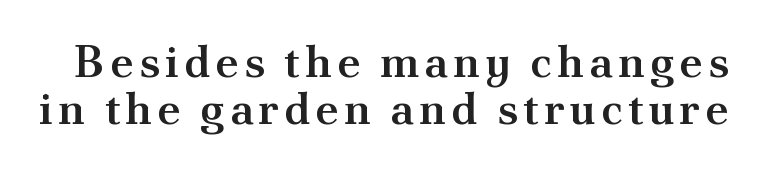
Q: Is the text bold? A: Semi-bold.
Q: Is the text italic (slanted)? A: No, it is upright.
Q: Is the typeface a serif or a sans-serif typeface? A: Serif.
Q: Is the text underlined? A: No.
Q: Is the spacing between lines tight, normal or loose? A: Tight.
Q: Width (condensed, normal, or wide)? A: Normal.
Q: Stroke contrast? A: Medium.
Q: x-height? A: Small.
Q: Monospaced? A: No.
